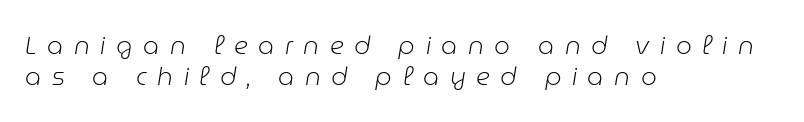
{"italic": "yes", "lean": "right", "slant_degrees": 9, "bold": "no", "underline": "no", "align": "left", "line_spacing_ratio": 1.23, "letter_spacing": "wide", "letter_spacing_em": 0.42, "glyph_px": 25}
